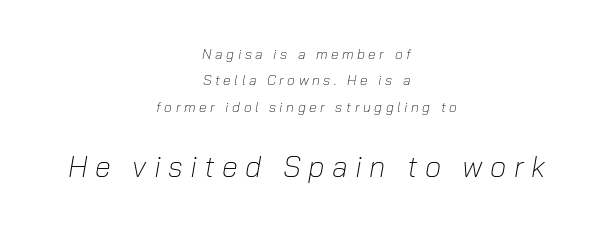
The image shows 29 px light type, italic (leaning right); set centered, line spacing 1.89x, unusually wide letter spacing (+0.25 em), not underlined; the second (bottom) block is 2.07x larger; low stroke contrast and a medium x-height.
